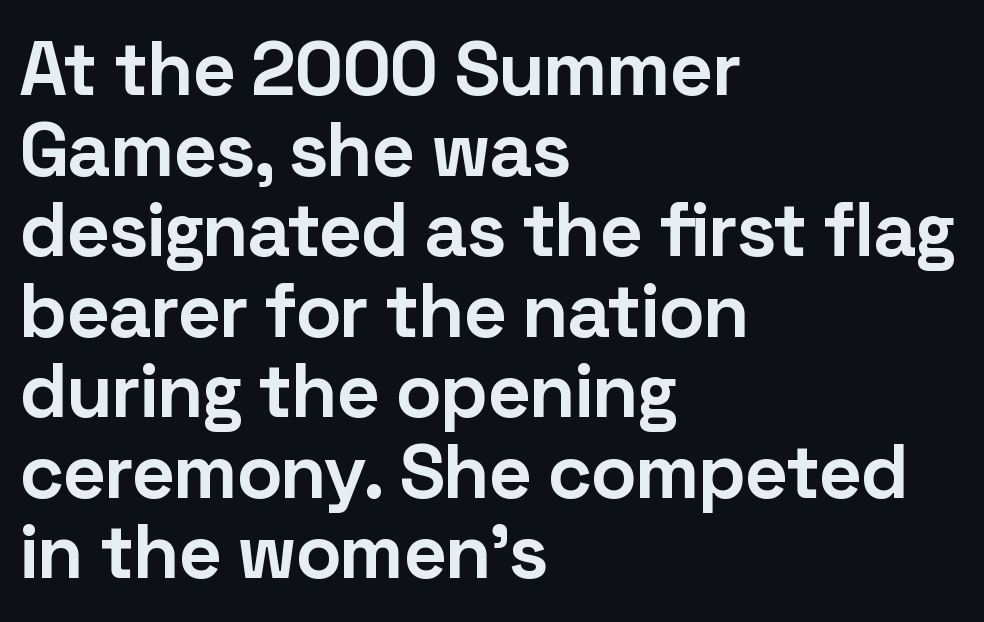
{"serif": "no", "italic": "no", "bold": "yes", "weight": "bold", "width": "normal", "stroke_contrast": "low", "x_height": "medium", "monospaced": "no", "underline": "no", "align": "left", "line_spacing": "tight", "line_spacing_ratio": 1.06, "letter_spacing": "normal", "letter_spacing_em": 0.0, "glyph_px": 76}
